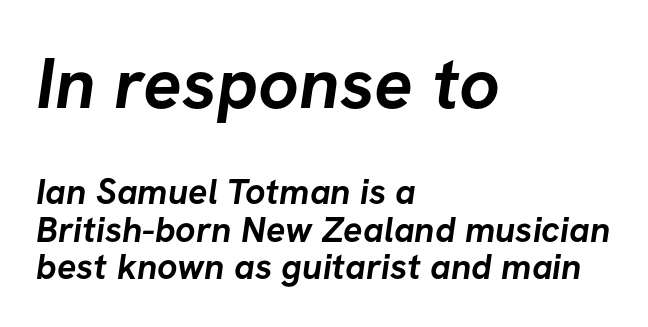
{"serif": "no", "bold": "yes", "weight": "semibold", "width": "normal", "stroke_contrast": "low", "x_height": "medium", "monospaced": "no", "underline": "no", "align": "left", "line_spacing": "tight", "line_spacing_ratio": 1.04, "letter_spacing": "normal", "letter_spacing_em": 0.0, "larger_block": "first", "size_ratio": 2.0, "glyph_px": 72}
